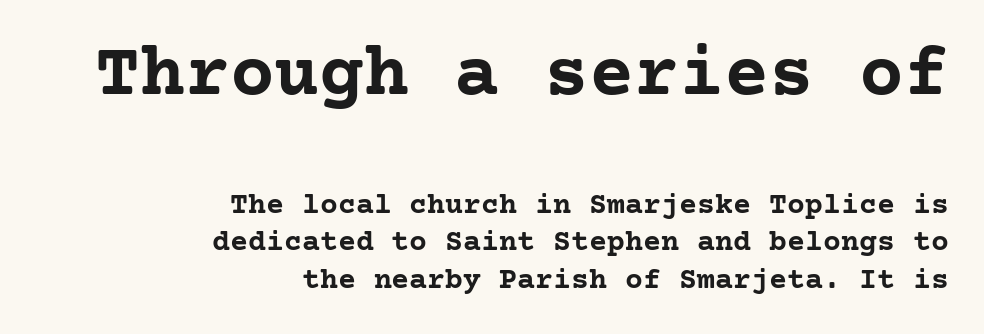
Q: Is the text bold? A: Yes.
Q: Is the text italic (slanted)? A: No, it is upright.
Q: Is the typeface a serif or a sans-serif typeface? A: Serif.
Q: Is the text underlined? A: No.
Q: How is the paragraph aligned? A: Right-aligned.
Q: Is the spacing between letters normal or unusually wide? A: Normal.
Q: Is the spacing between lines tight, normal or loose? A: Normal.
Q: Which block of text is set in a larger size, the first (top) or the second (bottom)? A: The first (top) one.
Q: Width (condensed, normal, or wide)? A: Normal.
Q: Stroke contrast? A: Low.
Q: x-height? A: Medium.
